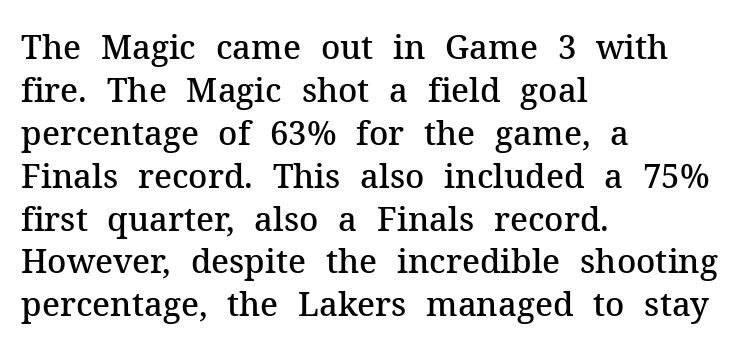
The image shows 33 px semibold serif type, upright; set left-aligned, normal line spacing (1.3x), normal letter spacing, not underlined; medium stroke contrast and a medium x-height.
